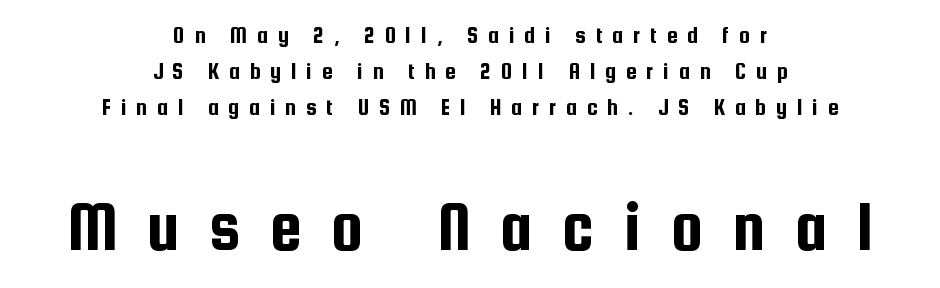
{"serif": "no", "italic": "no", "width": "condensed", "stroke_contrast": "low", "x_height": "medium", "monospaced": "no", "underline": "no", "align": "center", "line_spacing": "normal", "line_spacing_ratio": 1.51, "letter_spacing": "wide", "letter_spacing_em": 0.41, "larger_block": "second", "size_ratio": 3.0, "glyph_px": 72}
